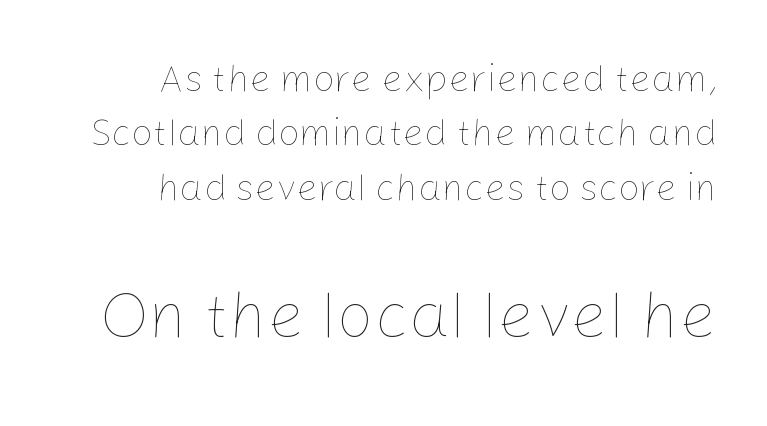
The image shows 66 px thin type, upright; set right-aligned, normal line spacing (1.43x), normal letter spacing, not underlined; the second (bottom) block is 1.74x larger; low stroke contrast and a medium x-height.
